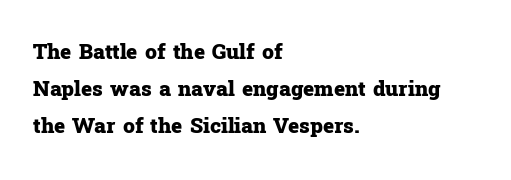
{"italic": "no", "bold": "yes", "underline": "no", "align": "left", "line_spacing_ratio": 1.77, "letter_spacing": "normal", "letter_spacing_em": 0.0, "glyph_px": 21}
